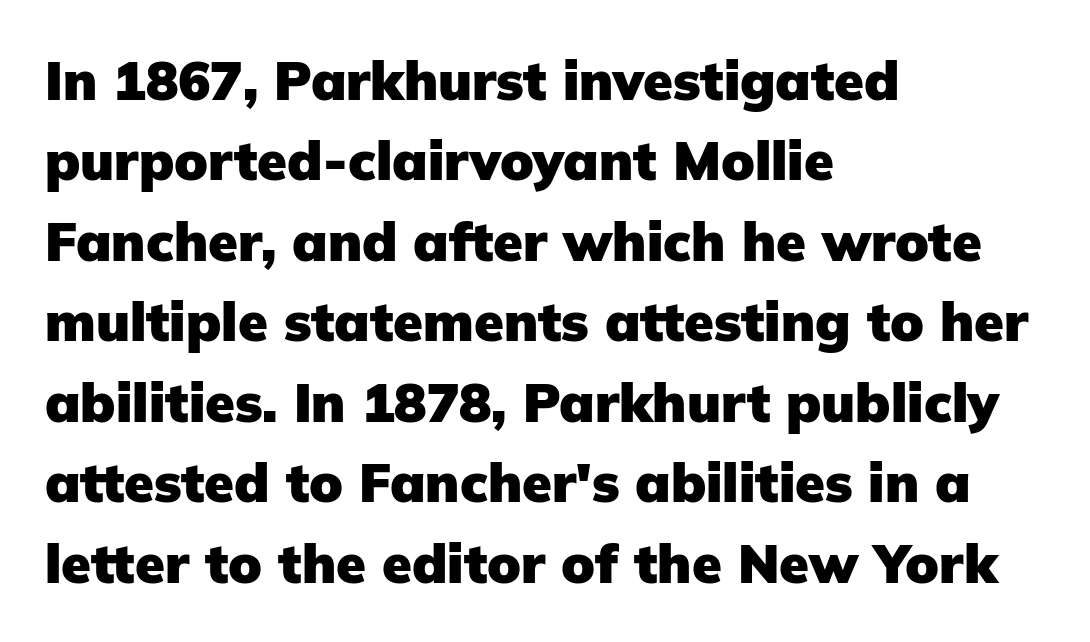
Q: Is the text bold? A: Yes.
Q: Is the text italic (slanted)? A: No, it is upright.
Q: Is the typeface a serif or a sans-serif typeface? A: Sans-serif.
Q: Is the text underlined? A: No.
Q: How is the paragraph aligned? A: Left-aligned.
Q: Is the spacing between letters normal or unusually wide? A: Normal.
Q: Is the spacing between lines tight, normal or loose? A: Normal.
Q: Width (condensed, normal, or wide)? A: Normal.
Q: Stroke contrast? A: Low.
Q: x-height? A: Medium.
Q: Monospaced? A: No.
